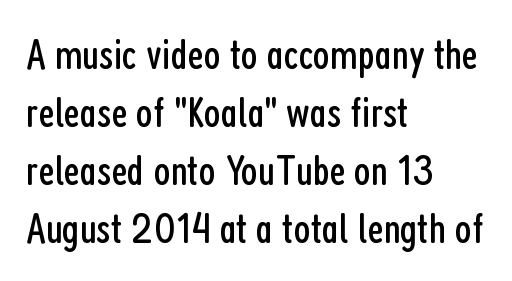
Ink coverage per letter is moderate at most. Unmarked baselines from the first word to the last. The rendering uses natural spacing where letterforms have individual widths. Classification — sans serif.
